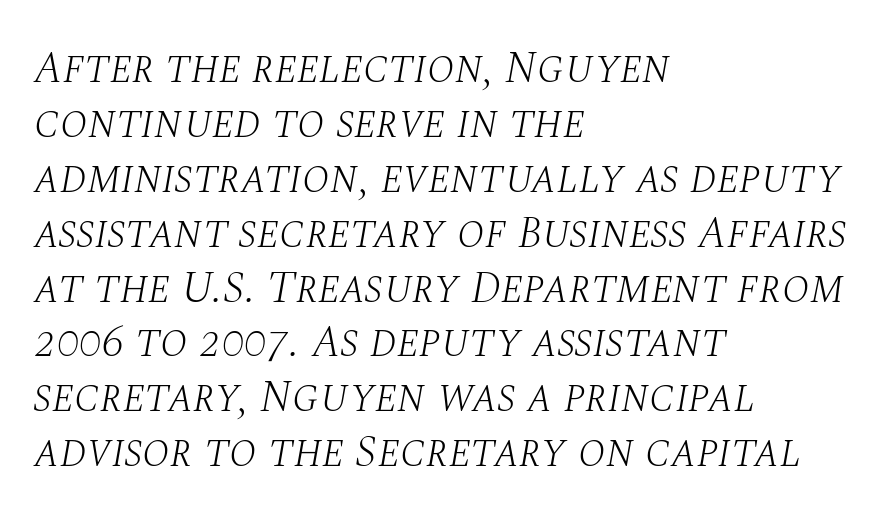
The image shows 45 px light serif type, italic (leaning right); set left-aligned, line spacing 1.22x, normal letter spacing, not underlined; medium stroke contrast and a large x-height.
